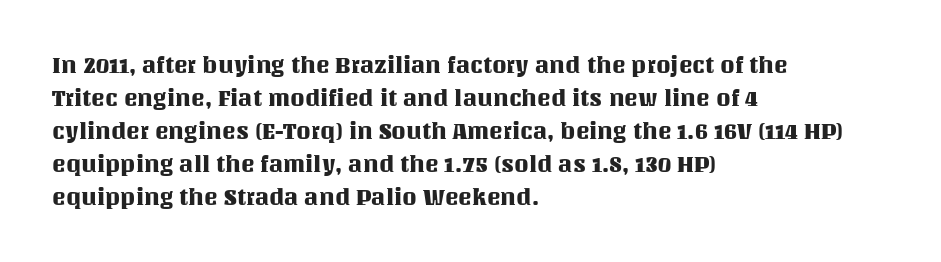
Plain, unruled lines of type. Letter spacing: default. Quick note: interline space is typical. Does the lettering tilt? It doesn't — this is upright. One-word summary of the alignment: left.
